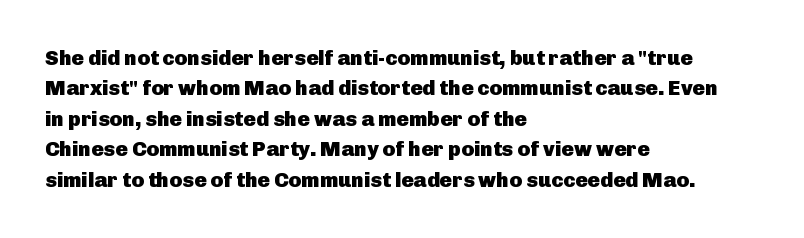
{"italic": "no", "bold": "yes", "underline": "no", "align": "left", "line_spacing": "normal", "line_spacing_ratio": 1.45, "letter_spacing": "normal", "letter_spacing_em": 0.0, "glyph_px": 21}
